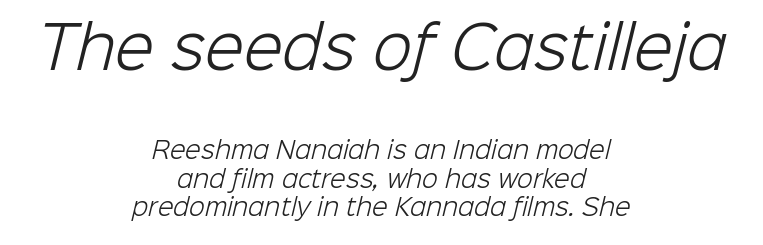
{"serif": "no", "bold": "no", "weight": "light", "width": "normal", "stroke_contrast": "low", "x_height": "medium", "monospaced": "no", "underline": "no", "align": "center", "line_spacing": "normal", "line_spacing_ratio": 1.25, "letter_spacing": "normal", "letter_spacing_em": 0.0, "larger_block": "first", "size_ratio": 2.48, "glyph_px": 57}
